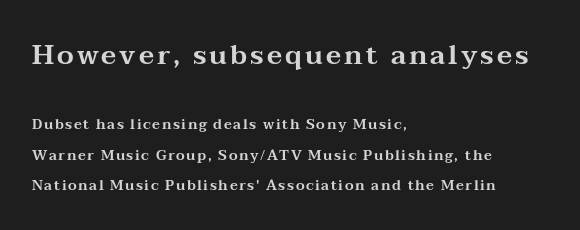
The image shows 27 px text type, upright; set left-aligned, loose line spacing (2.17x), not underlined; the first (top) block is 1.93x larger.
